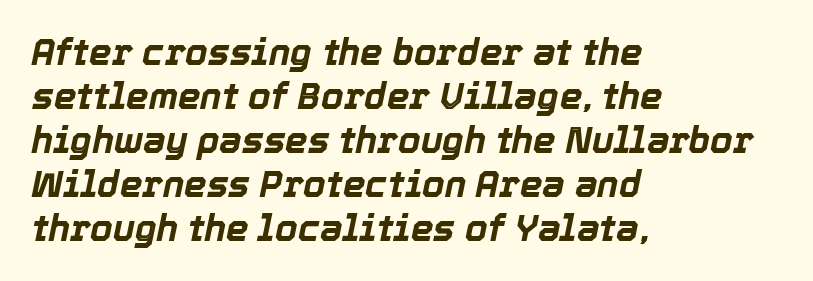
Q: Is the text bold? A: Yes.
Q: Is the text italic (slanted)? A: Yes, it leans right by about 12 degrees.
Q: Is the text underlined? A: No.
Q: How is the paragraph aligned? A: Left-aligned.
Q: Is the spacing between letters normal or unusually wide? A: Normal.
Q: Width (condensed, normal, or wide)? A: Normal.
Q: x-height? A: Medium.
Q: Monospaced? A: No.
